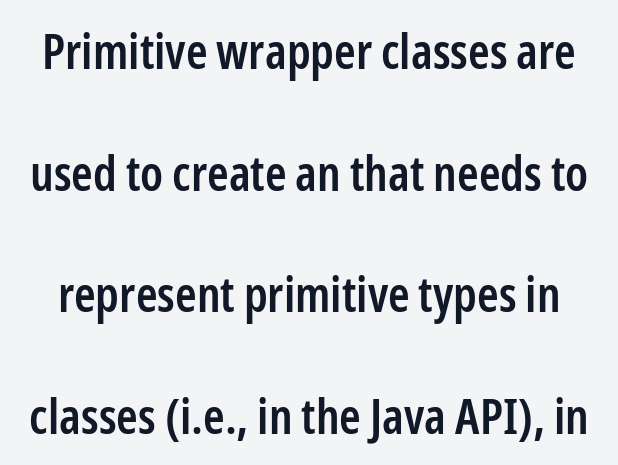
The image shows 49 px semibold, condensed sans-serif type, upright; set loose line spacing (2.48x), normal letter spacing, not underlined; low stroke contrast and a medium x-height.
